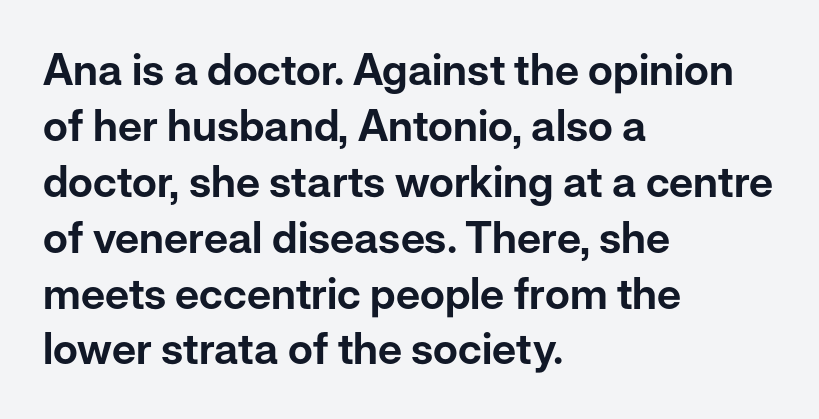
The image shows 43 px sans-serif type, upright; set left-aligned, normal line spacing (1.3x), normal letter spacing, not underlined; low stroke contrast and a medium x-height.
